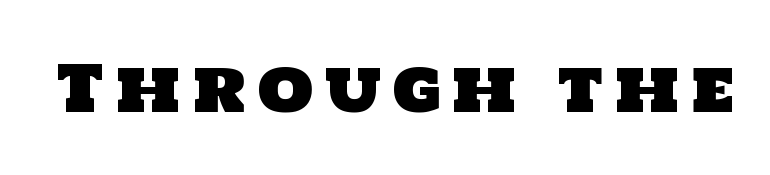
The image shows 64 px sans-serif type; set not underlined; low stroke contrast and a large x-height.
